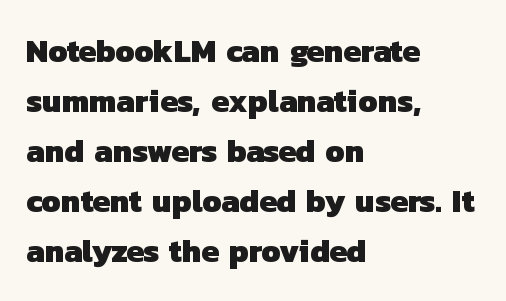
Q: Is the text bold? A: Yes.
Q: Is the typeface a serif or a sans-serif typeface? A: Sans-serif.
Q: Is the text underlined? A: No.
Q: How is the paragraph aligned? A: Left-aligned.
Q: Is the spacing between letters normal or unusually wide? A: Normal.
Q: Is the spacing between lines tight, normal or loose? A: Normal.
Q: Width (condensed, normal, or wide)? A: Normal.
Q: Stroke contrast? A: Low.
Q: x-height? A: Medium.
Q: Monospaced? A: No.
